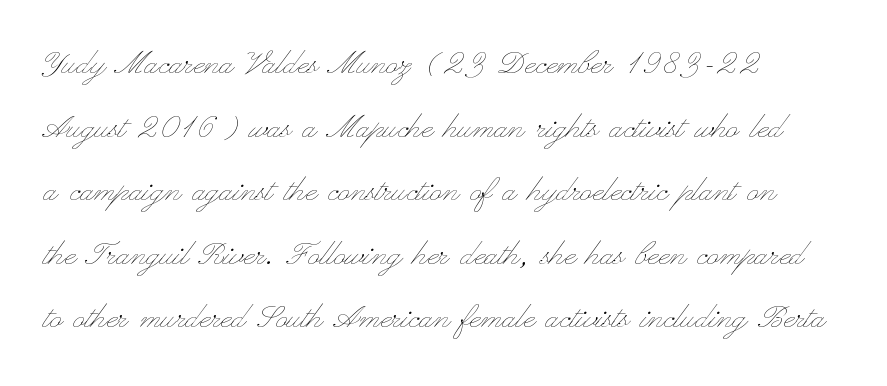
{"bold": "no", "weight": "thin", "width": "wide", "stroke_contrast": "low", "x_height": "small", "monospaced": "no", "underline": "no", "align": "left", "line_spacing": "normal", "line_spacing_ratio": 1.59, "letter_spacing": "normal", "letter_spacing_em": 0.0, "glyph_px": 40}
